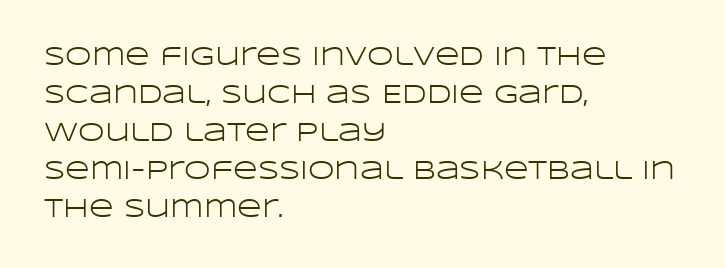
The designer left line spacing at the default. A classic flush-left, rag-right setting is used for this passage. The font sits on the lighter half of the weight spectrum, regular included. The letters stand straight up with perfectly vertical stems. No word sits above an underline.
